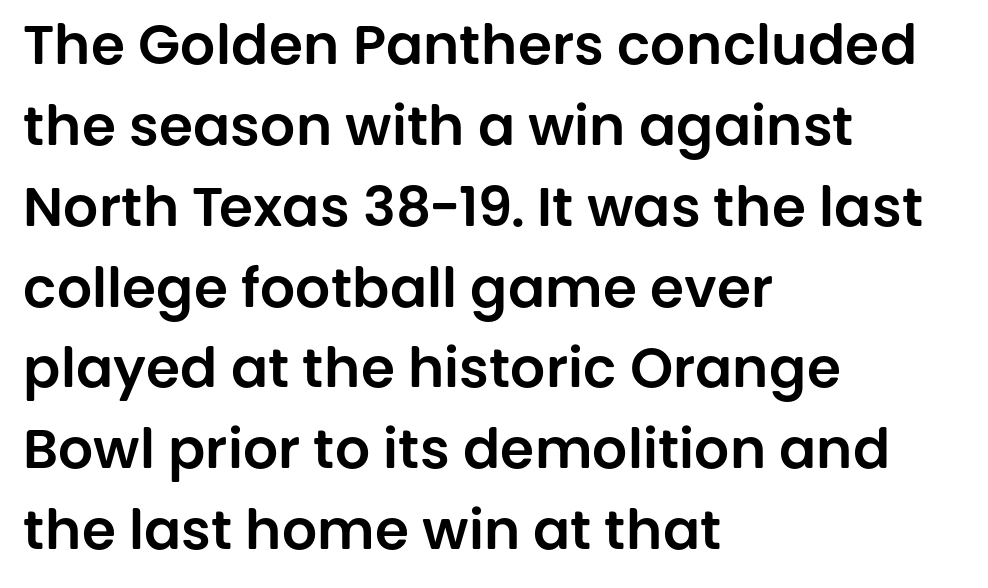
Nobody touched the tracking dial on this one. No feet cap the strokes, marking this as sans-serif type. Descenders are the only things crossing below the line. Compared with a centered layout, this one pins lines to the left instead.
